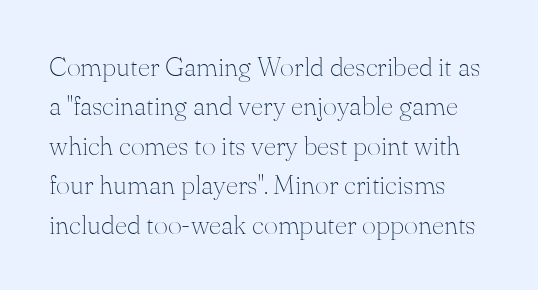
Q: Is the text bold? A: No.
Q: Is the text italic (slanted)? A: No, it is upright.
Q: Is the text underlined? A: No.
Q: Is the spacing between letters normal or unusually wide? A: Normal.
Q: Is the spacing between lines tight, normal or loose? A: Normal.
